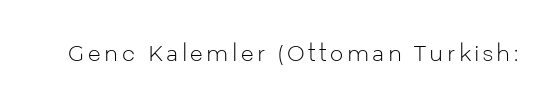
The image shows 21 px text type, upright; set not underlined.
